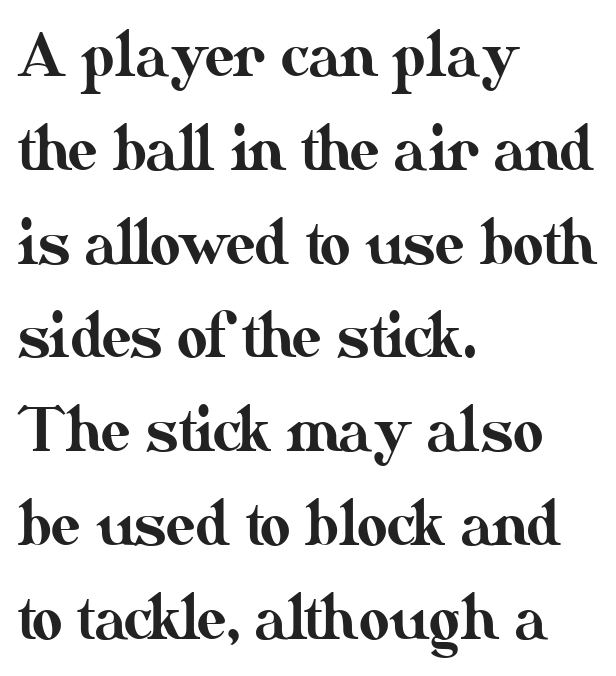
There is no visible air inserted between adjacent glyphs. This sample uses an upright cut, with every glyph sitting square on the baseline. Is this a fixed-width face? No — the glyphs have proportional, varying widths. Lines of text with bare space underneath.
